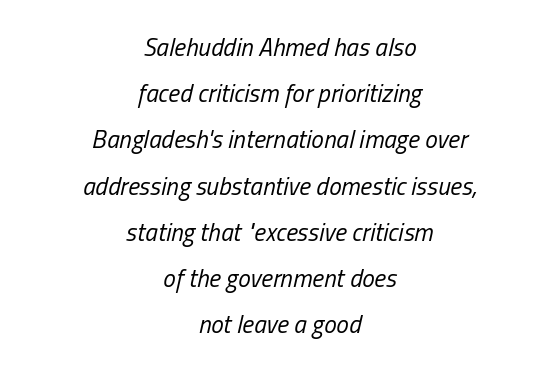
{"italic": "yes", "lean": "right", "slant_degrees": 13, "bold": "no", "underline": "no", "align": "center", "line_spacing_ratio": 1.85, "letter_spacing": "normal", "letter_spacing_em": 0.0, "glyph_px": 25}
